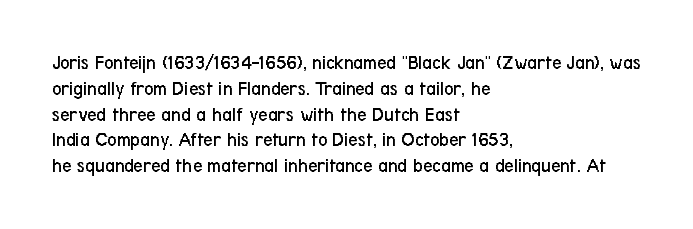
Interline gaps are of average width in this sample. Style check: upright. Tracking here is standard; glyphs follow each other at the usual distance. Stroke mass is kept to a normal reading level or below. Beneath every word, the page is bare. Leftover space on each line is placed entirely after the last word.
